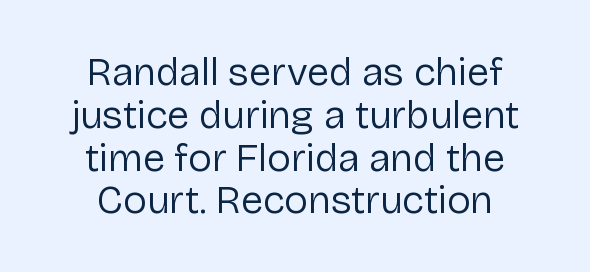
The image shows 40 px regular-weight sans-serif type, upright; set centered, tight line spacing (1.07x), normal letter spacing, not underlined; low stroke contrast and a medium x-height.
